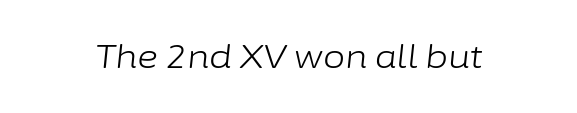
Q: Is the text bold? A: No.
Q: Is the text italic (slanted)? A: Yes, it leans right by about 6 degrees.
Q: Is the text underlined? A: No.
Q: Is the spacing between letters normal or unusually wide? A: Normal.
Q: Width (condensed, normal, or wide)? A: Normal.
Q: Stroke contrast? A: Low.
Q: x-height? A: Medium.
Q: Monospaced? A: No.
